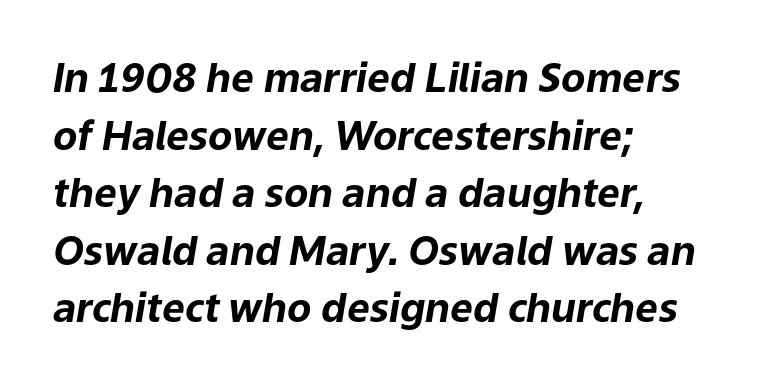
The image shows 40 px bold type, italic (leaning right); set left-aligned, normal line spacing (1.44x), normal letter spacing, not underlined; low stroke contrast and a medium x-height.
